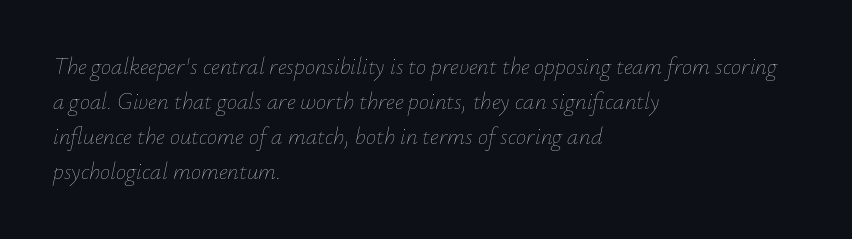
The image shows 23 px text type, italic (leaning right); set left-aligned, normal line spacing (1.52x), normal letter spacing, not underlined.
